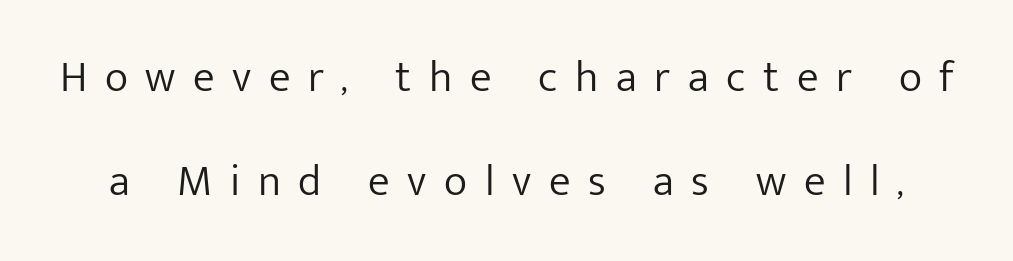
Q: Is the text bold? A: No.
Q: Is the text italic (slanted)? A: No, it is upright.
Q: Is the typeface a serif or a sans-serif typeface? A: Sans-serif.
Q: Is the text underlined? A: No.
Q: Is the spacing between letters normal or unusually wide? A: Unusually wide.
Q: Is the spacing between lines tight, normal or loose? A: Loose.
Q: Width (condensed, normal, or wide)? A: Normal.
Q: Stroke contrast? A: Low.
Q: x-height? A: Medium.
Q: Monospaced? A: No.
